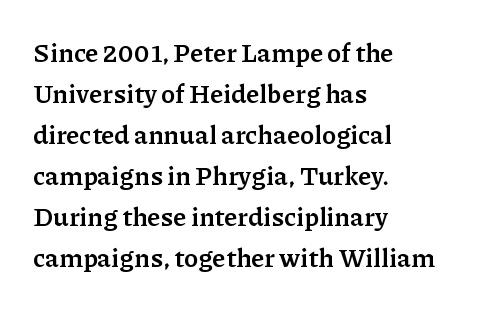
The image shows 26 px bold type, upright; set left-aligned, normal line spacing (1.58x), normal letter spacing, not underlined.
